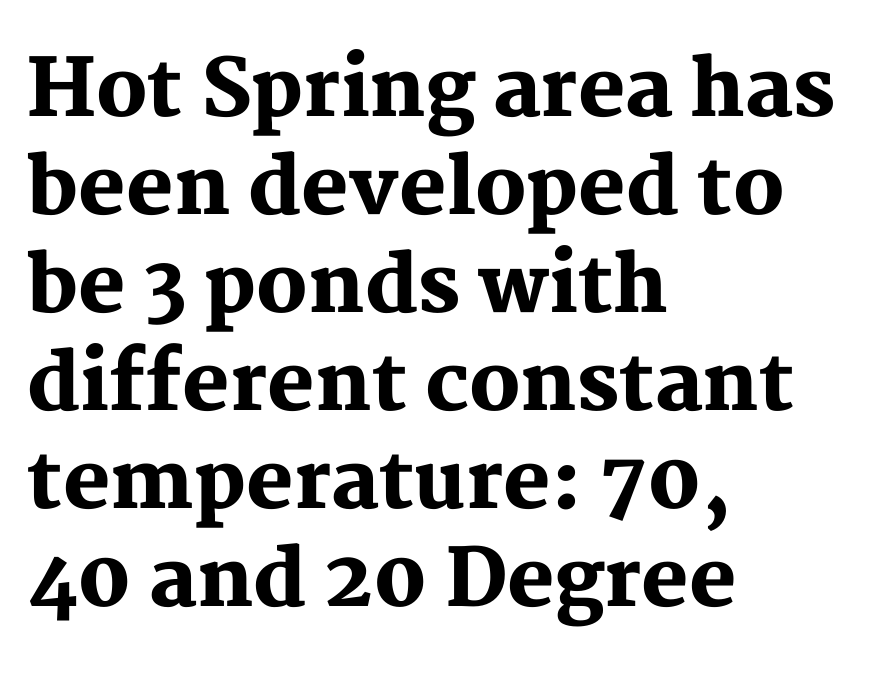
{"serif": "yes", "italic": "no", "bold": "yes", "weight": "heavy", "width": "normal", "stroke_contrast": "medium", "x_height": "medium", "monospaced": "no", "underline": "no", "align": "left", "line_spacing_ratio": 1.24, "letter_spacing": "normal", "letter_spacing_em": 0.0, "glyph_px": 79}
